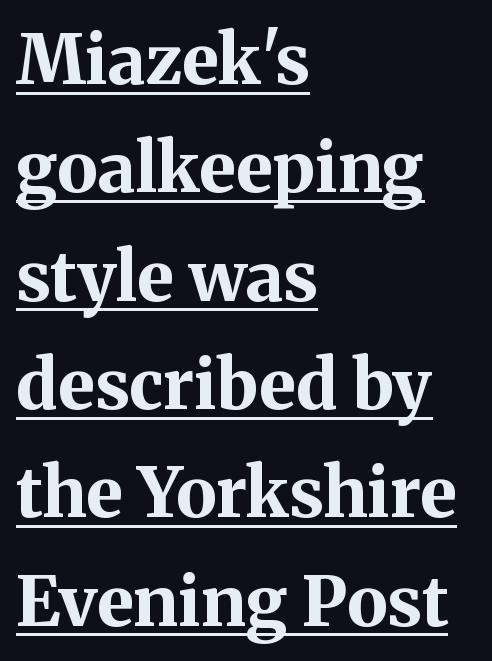
The image shows 69 px bold serif type, upright; set left-aligned, normal line spacing (1.57x), normal letter spacing, underlined; medium stroke contrast and a medium x-height.
